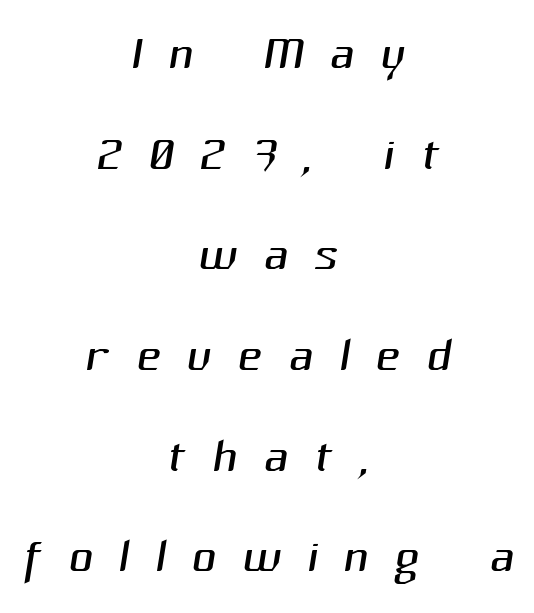
The image shows 68 px light sans-serif type; set centered, normal line spacing (1.48x), unusually wide letter spacing (+0.38 em), not underlined; medium stroke contrast and a medium x-height.
